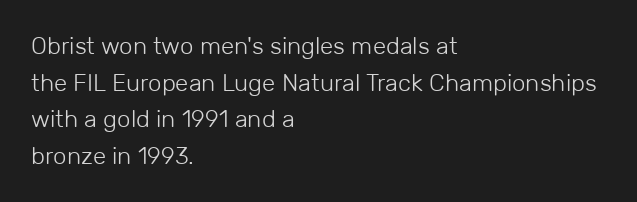
Q: Is the text bold? A: No.
Q: Is the text italic (slanted)? A: No, it is upright.
Q: Is the text underlined? A: No.
Q: How is the paragraph aligned? A: Left-aligned.
Q: Is the spacing between letters normal or unusually wide? A: Normal.
Q: Is the spacing between lines tight, normal or loose? A: Normal.
